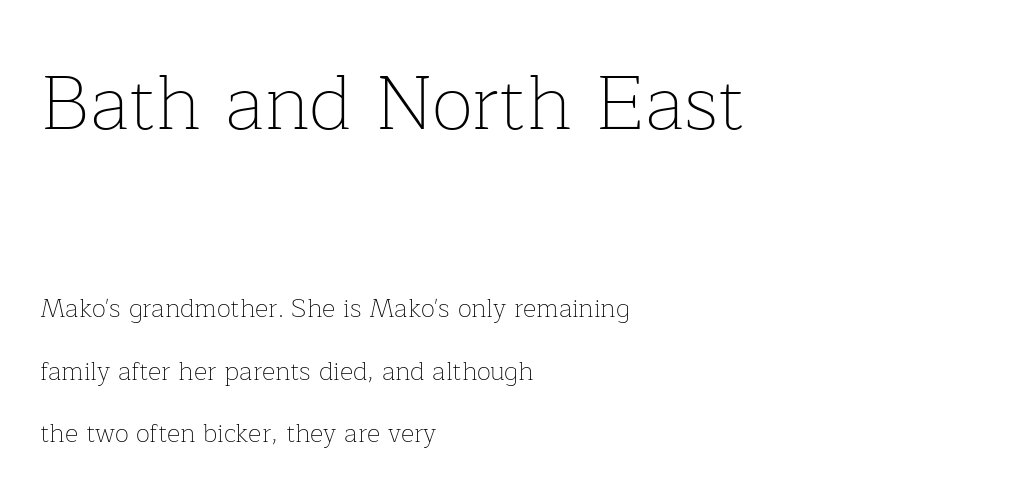
The image shows 77 px thin serif type, upright; set left-aligned, loose line spacing (2.41x), normal letter spacing, not underlined; the first (top) block is 2.96x larger; low stroke contrast and a medium x-height.
